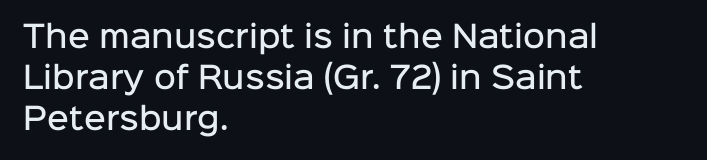
{"serif": "no", "italic": "no", "bold": "semi", "weight": "semibold", "width": "normal", "stroke_contrast": "low", "x_height": "medium", "monospaced": "no", "underline": "no", "align": "left", "line_spacing": "normal", "line_spacing_ratio": 1.37, "letter_spacing": "normal", "letter_spacing_em": 0.0, "glyph_px": 30}
